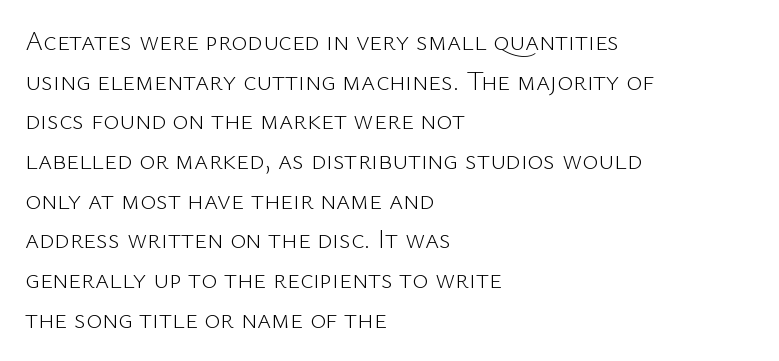
The image shows 27 px text type, upright; set left-aligned, normal line spacing (1.47x), normal letter spacing, not underlined.
